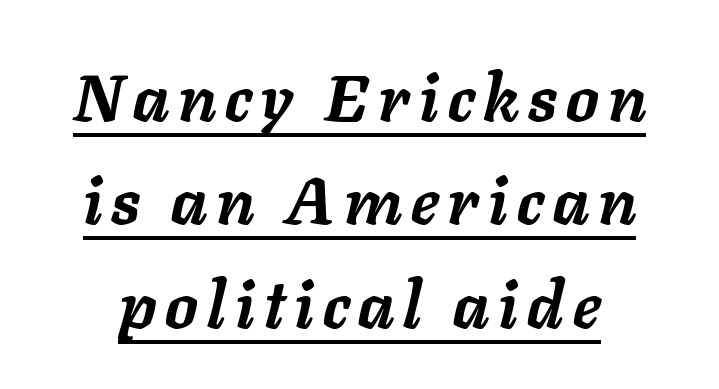
Whoever set this chose a conventional vertical rhythm. Glance below the letters and you will spot a drawn line. The face used here is proportionally spaced, like ordinary book or web type. If you drew a line through each stem, it would be angled. The letters are bold, with thick, heavy strokes.
